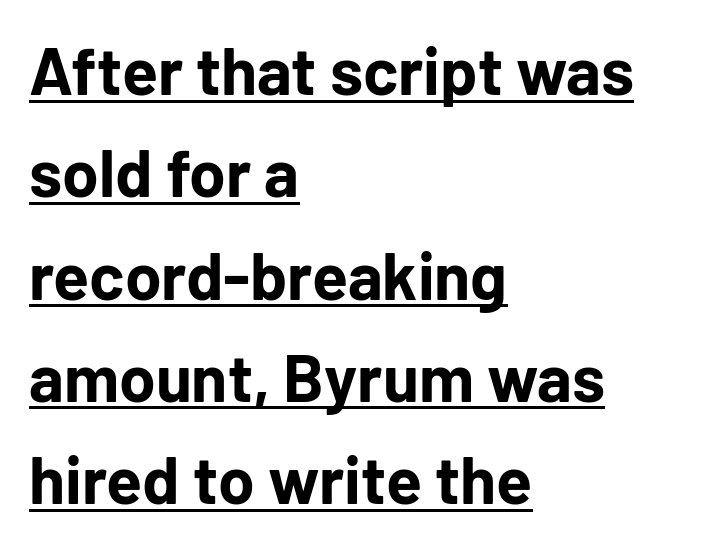
{"serif": "no", "italic": "no", "bold": "yes", "weight": "bold", "width": "normal", "stroke_contrast": "low", "x_height": "medium", "monospaced": "no", "underline": "yes", "align": "left", "line_spacing": "normal", "line_spacing_ratio": 1.55, "letter_spacing": "normal", "letter_spacing_em": 0.0, "glyph_px": 66}
